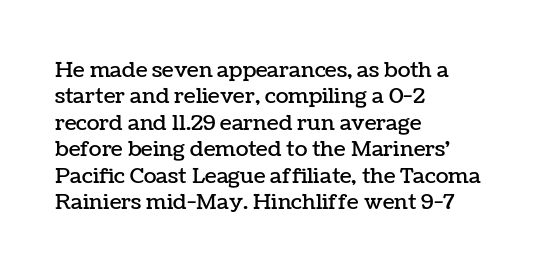
Q: Is the text italic (slanted)? A: No, it is upright.
Q: Is the text underlined? A: No.
Q: How is the paragraph aligned? A: Left-aligned.
Q: Is the spacing between letters normal or unusually wide? A: Normal.
Q: Is the spacing between lines tight, normal or loose? A: Normal.
